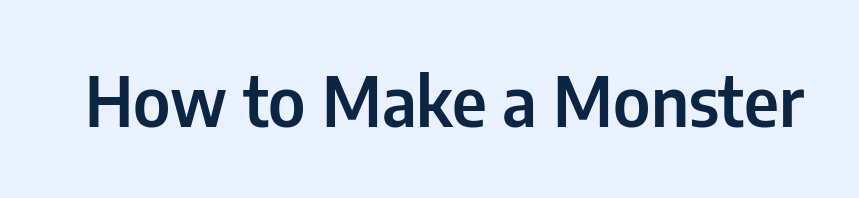
The image shows 69 px condensed sans-serif type, upright; set normal letter spacing, not underlined; low stroke contrast and a medium x-height.
